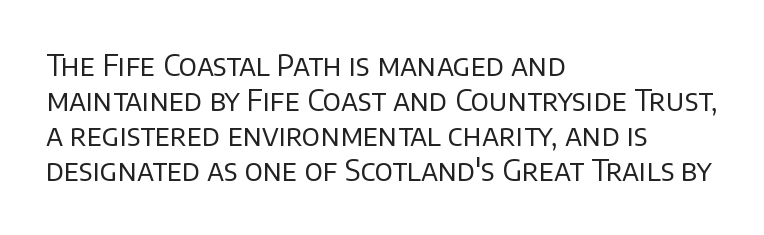
The strokes are not fattened; the text isn't bold. Letter spacing: default. Check the space under the baseline: it is left empty. The face used here is proportionally spaced, like ordinary book or web type. Is this a sans? Yes — the strokes have no serifs. Italic: no, the glyphs are upright roman.
